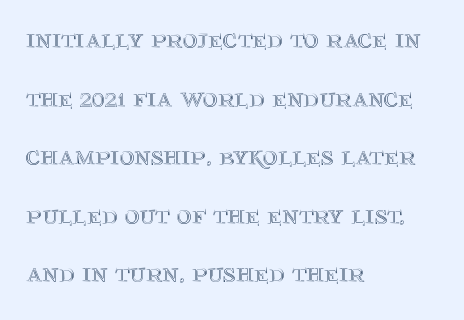
{"italic": "no", "width": "normal", "x_height": "large", "monospaced": "no", "underline": "no", "align": "left", "line_spacing": "loose", "line_spacing_ratio": 2.09, "letter_spacing": "normal", "letter_spacing_em": 0.0, "glyph_px": 28}
